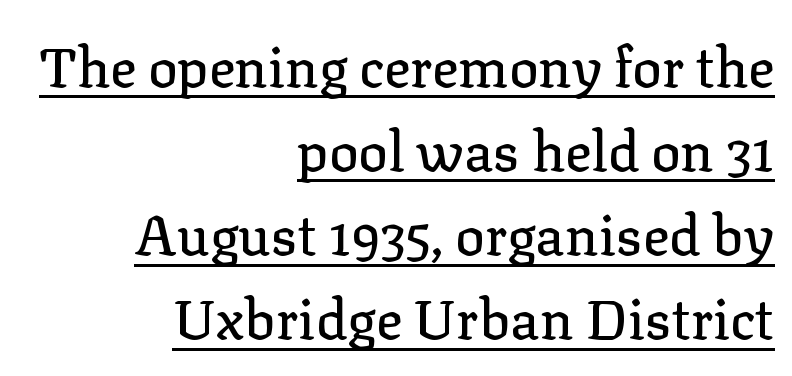
{"serif": "yes", "italic": "no", "width": "normal", "stroke_contrast": "low", "x_height": "medium", "monospaced": "no", "underline": "yes", "align": "right", "line_spacing": "normal", "line_spacing_ratio": 1.53, "letter_spacing": "normal", "letter_spacing_em": 0.0, "glyph_px": 55}
